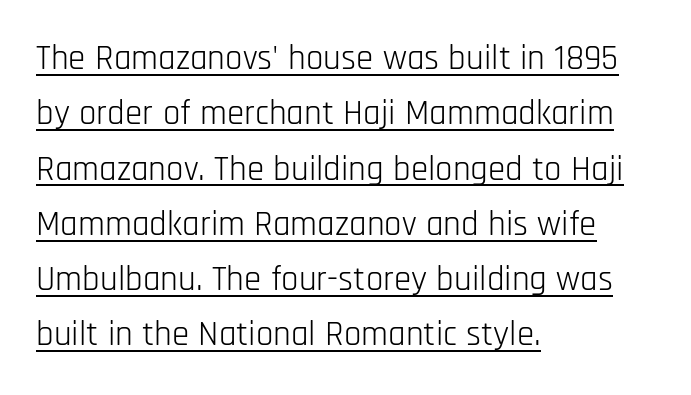
Q: Is the text bold? A: No.
Q: Is the text italic (slanted)? A: No, it is upright.
Q: Is the typeface a serif or a sans-serif typeface? A: Sans-serif.
Q: Is the text underlined? A: Yes.
Q: How is the paragraph aligned? A: Left-aligned.
Q: Is the spacing between letters normal or unusually wide? A: Normal.
Q: Is the spacing between lines tight, normal or loose? A: Normal.
Q: Width (condensed, normal, or wide)? A: Condensed.
Q: Stroke contrast? A: Low.
Q: x-height? A: Large.
Q: Monospaced? A: No.
